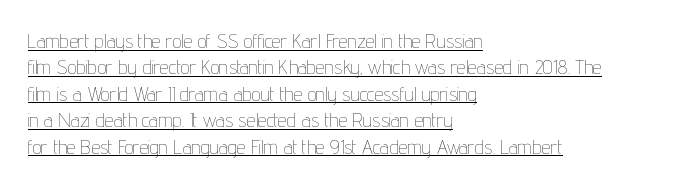
The image shows 20 px text type, upright; set left-aligned, normal line spacing (1.32x), normal letter spacing, underlined.
